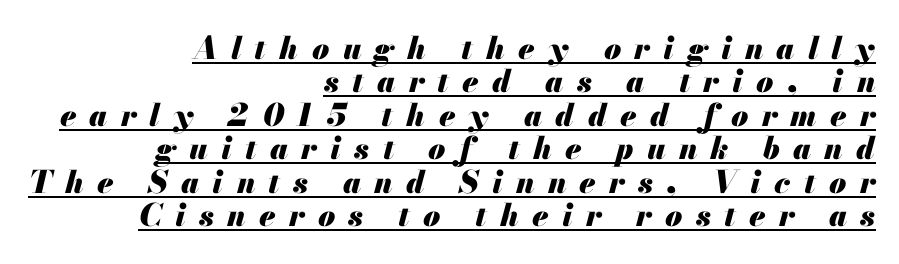
The image shows 31 px heavy type, italic (leaning right); set right-aligned, tight line spacing (1.08x), unusually wide letter spacing (+0.43 em), underlined; medium stroke contrast and a small x-height.
